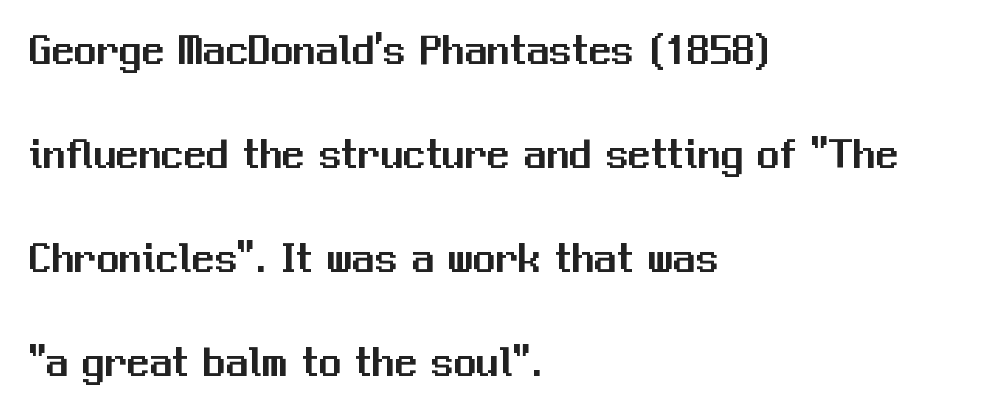
Every character sits straight up, as roman type does. Any mark beneath the type? The region is blank. This rendering employs a face without finishing strokes, i.e., a sans-serif. Students, note that the glyphs here touch the page at normal intervals. Notice how the passage keeps a crisp vertical edge on the left only. The block of text is sparse from top to bottom, with ample space between rows.
